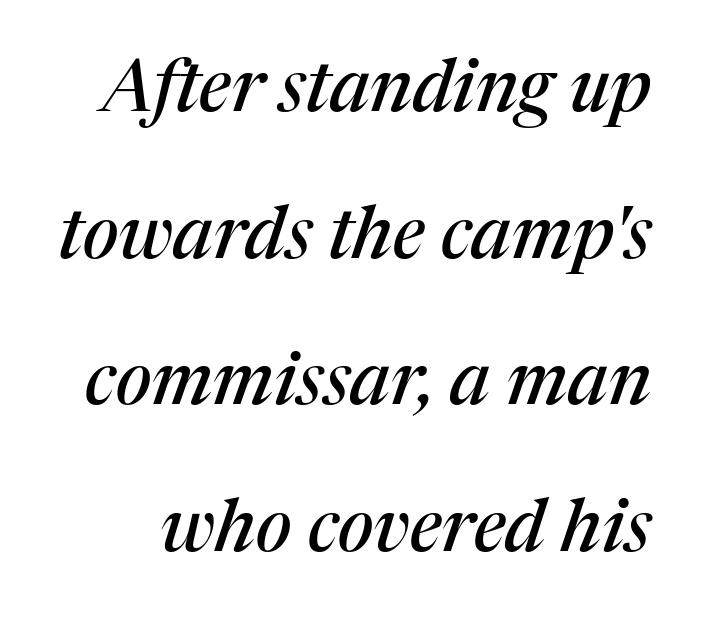
Q: Is the text italic (slanted)? A: Yes, it leans right by about 17 degrees.
Q: Is the typeface a serif or a sans-serif typeface? A: Serif.
Q: Is the text underlined? A: No.
Q: Is the spacing between letters normal or unusually wide? A: Normal.
Q: Is the spacing between lines tight, normal or loose? A: Loose.
Q: Width (condensed, normal, or wide)? A: Normal.
Q: Stroke contrast? A: Medium.
Q: x-height? A: Medium.
Q: Monospaced? A: No.
